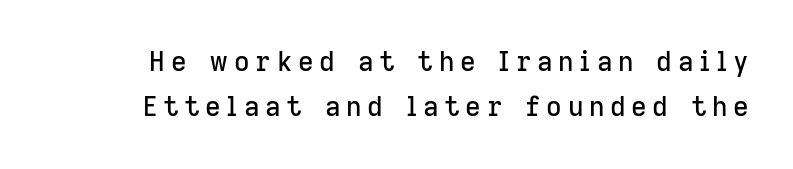
Q: Is the text italic (slanted)? A: No, it is upright.
Q: Is the text underlined? A: No.
Q: Is the spacing between letters normal or unusually wide? A: Unusually wide.
Q: Is the spacing between lines tight, normal or loose? A: Normal.
